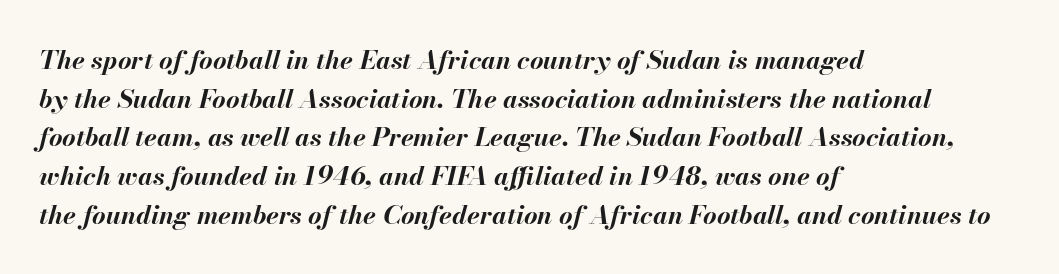
This rendering features lettering with no underline. The letterforms sit shoulder to shoulder at normal distance. A full-strength bold gives these letters their thick strokes. In terms of leading, this rendering sits right in the middle. The passage is arranged the way most books set body copy — flush left. Designer's note — italics engaged.
